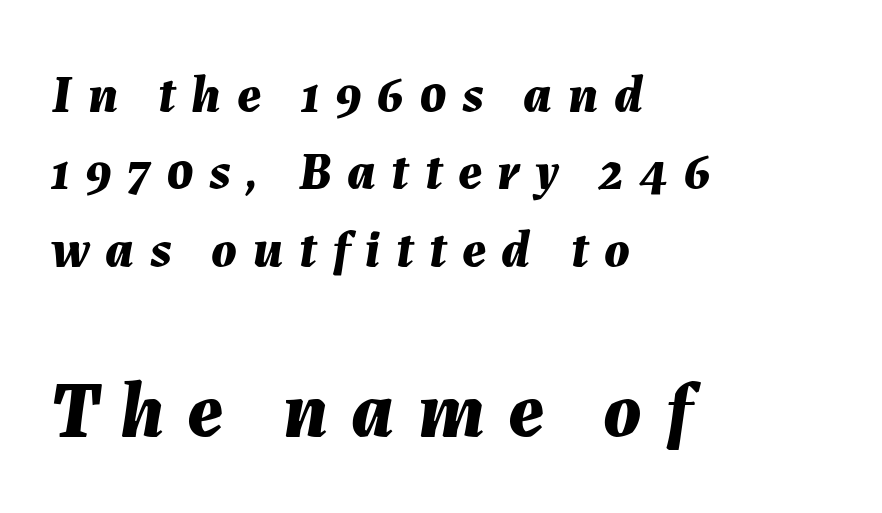
Anything drawn beneath the words? Only blank space. The gaps between neighbouring characters are conspicuously large. Strokes here are thick enough to call this a true bold. These lines are rendered in a variable-pitch font. The letters in the lower block stand taller than those in the block above.
